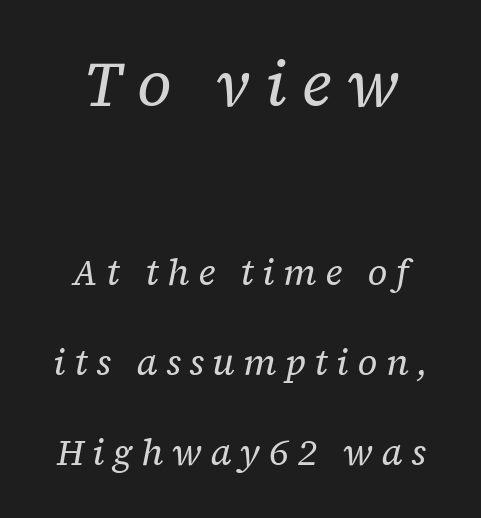
The image shows 63 px regular-weight serif type, italic (leaning right); set centered, loose line spacing (2.49x), unusually wide letter spacing (+0.24 em), not underlined; the first (top) block is 1.75x larger; low stroke contrast and a medium x-height.
